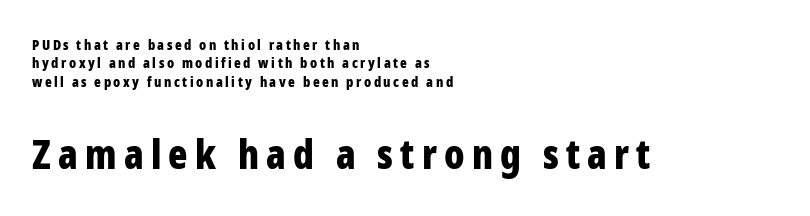
The image shows 40 px bold, condensed sans-serif type, upright; set left-aligned, normal line spacing (1.32x), not underlined; the second (bottom) block is 2.86x larger; low stroke contrast and a medium x-height.
